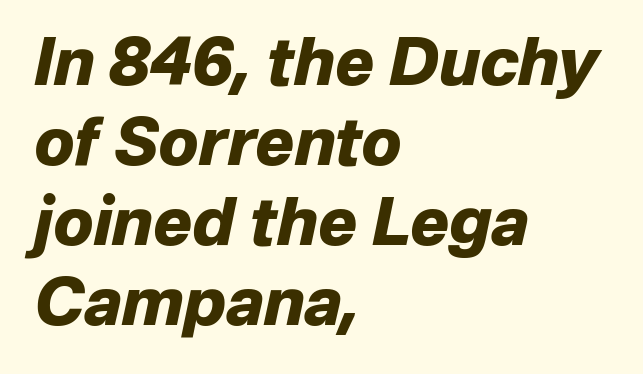
The image shows 65 px heavy type, italic (leaning right); set left-aligned, line spacing 1.23x, normal letter spacing, not underlined; low stroke contrast and a medium x-height.
